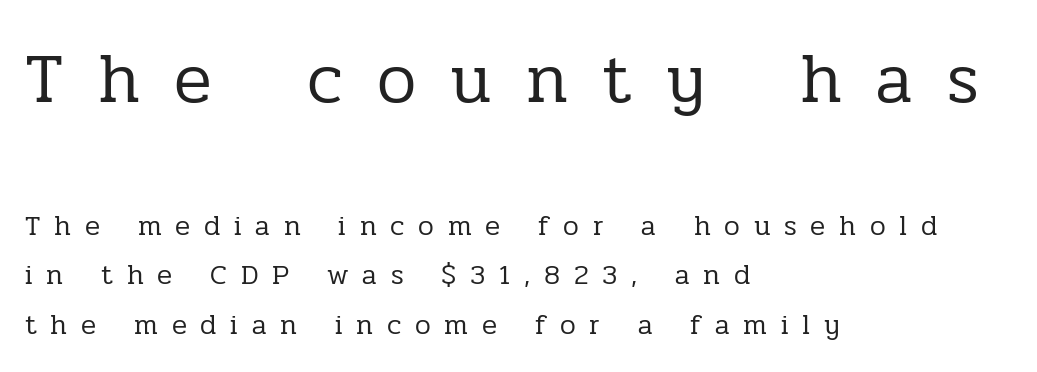
Is this a sans? No — the strokes have serifs. Compared with typical body copy, the letter spacing here is much looser. Upright lettering throughout. The ragged edge is on the right, which tells us the setting is flush left.
